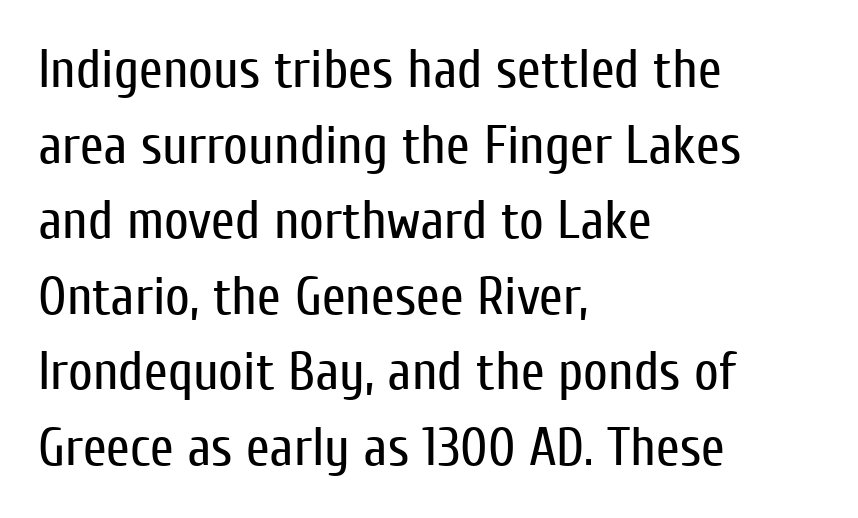
The lines sit at an ordinary, default distance from one another. Left-aligned paragraph, ragged on the right. A typesetter would label this face a sans. The tracking reads as untouched default to a designer's eye.
